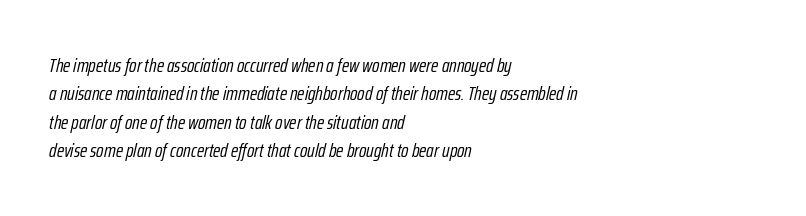
The image shows 20 px text type, italic (leaning right); set left-aligned, normal line spacing (1.42x), normal letter spacing, not underlined.
